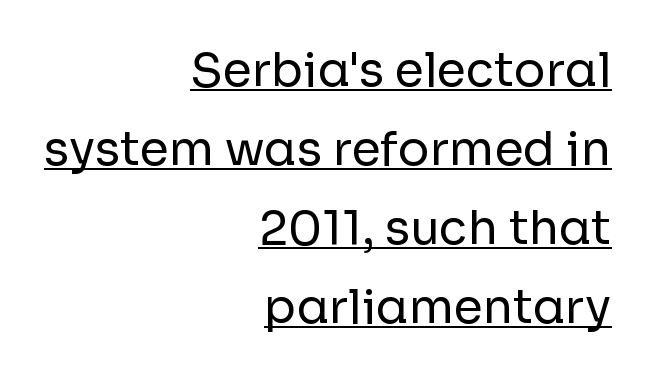
The image shows 47 px regular-weight sans-serif type, upright; set right-aligned, normal line spacing (1.68x), normal letter spacing, underlined; low stroke contrast and a medium x-height.
